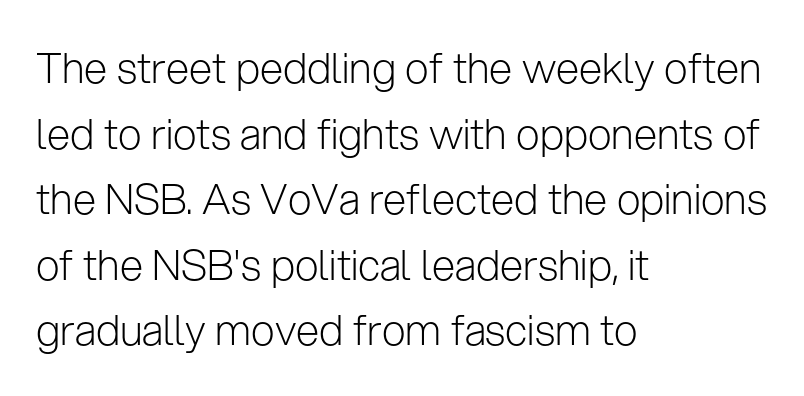
{"serif": "no", "italic": "no", "bold": "no", "weight": "light", "width": "normal", "stroke_contrast": "low", "x_height": "medium", "monospaced": "no", "underline": "no", "align": "left", "line_spacing": "normal", "line_spacing_ratio": 1.56, "letter_spacing": "normal", "letter_spacing_em": 0.0, "glyph_px": 42}
